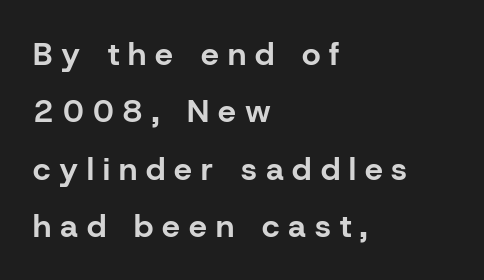
Q: Is the text bold? A: Yes.
Q: Is the text italic (slanted)? A: No, it is upright.
Q: Is the typeface a serif or a sans-serif typeface? A: Sans-serif.
Q: Is the text underlined? A: No.
Q: How is the paragraph aligned? A: Left-aligned.
Q: Is the spacing between letters normal or unusually wide? A: Unusually wide.
Q: Width (condensed, normal, or wide)? A: Normal.
Q: Stroke contrast? A: Low.
Q: x-height? A: Medium.
Q: Monospaced? A: No.
